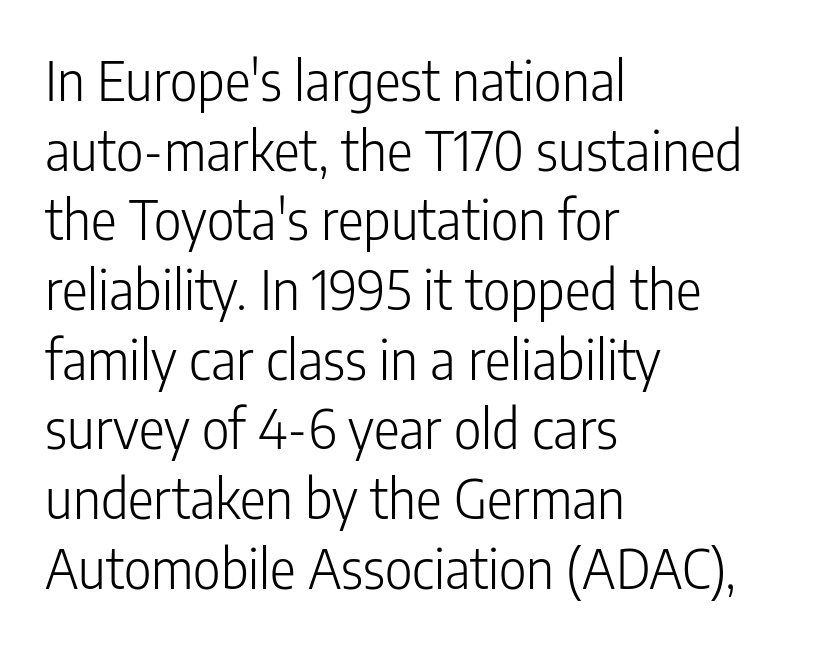
Q: Is the text bold? A: No.
Q: Is the text italic (slanted)? A: No, it is upright.
Q: Is the typeface a serif or a sans-serif typeface? A: Sans-serif.
Q: Is the text underlined? A: No.
Q: How is the paragraph aligned? A: Left-aligned.
Q: Is the spacing between letters normal or unusually wide? A: Normal.
Q: Is the spacing between lines tight, normal or loose? A: Normal.
Q: Width (condensed, normal, or wide)? A: Condensed.
Q: Stroke contrast? A: Low.
Q: x-height? A: Medium.
Q: Monospaced? A: No.
